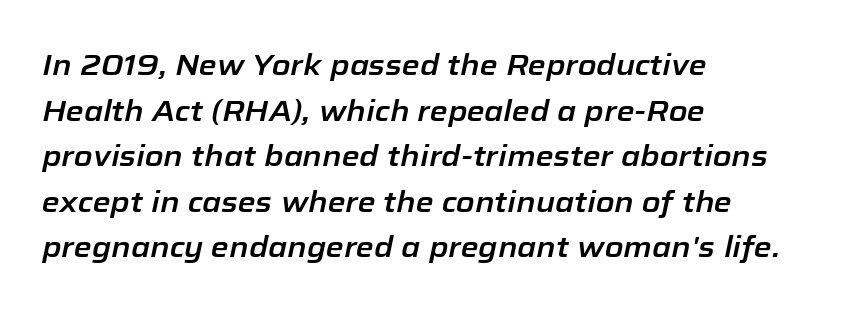
Q: Is the text italic (slanted)? A: Yes, it leans right by about 12 degrees.
Q: Is the text underlined? A: No.
Q: How is the paragraph aligned? A: Left-aligned.
Q: Is the spacing between letters normal or unusually wide? A: Normal.
Q: Is the spacing between lines tight, normal or loose? A: Normal.
Q: Width (condensed, normal, or wide)? A: Normal.
Q: Stroke contrast? A: Low.
Q: x-height? A: Medium.
Q: Monospaced? A: No.
